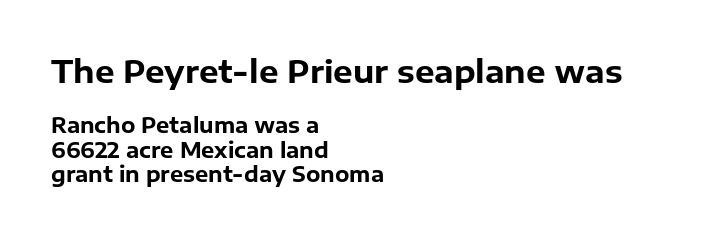
{"serif": "no", "italic": "no", "bold": "yes", "weight": "bold", "width": "normal", "stroke_contrast": "low", "x_height": "medium", "monospaced": "no", "underline": "no", "align": "left", "line_spacing": "tight", "line_spacing_ratio": 1.15, "letter_spacing": "normal", "letter_spacing_em": 0.0, "larger_block": "first", "size_ratio": 1.48, "glyph_px": 31}
